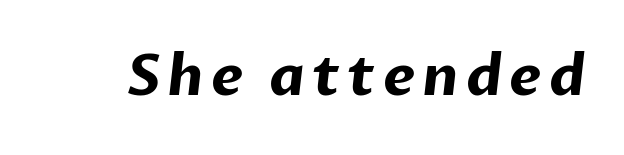
Notice how thick the strokes are: this is what a full bold looks like. Underline: absent. The letters advance in unequal steps, a hallmark of proportional type. No feet cap the strokes, marking this as sans-serif type.
